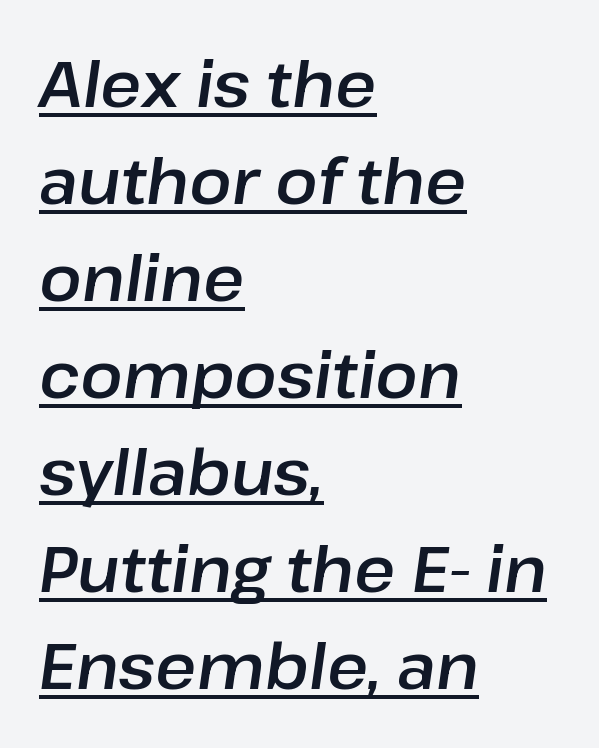
The text block is weighted toward the left margin, trailing off unevenly rightward. Is there much room between lines? A standard amount, neither cramped nor airy. The string is rendered with underlining switched on. Does the lettering tilt? It does — this is italic. Proportional: the letters do not fall into vertical columns. Here the glyphs are tracked normally, forming tight word shapes.
